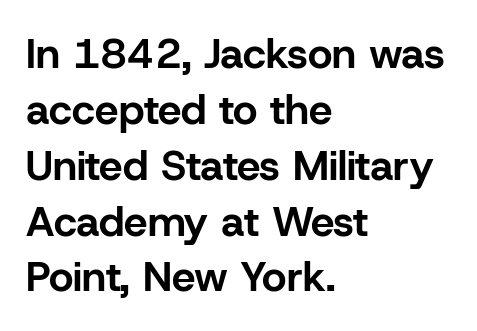
The image shows 42 px bold sans-serif type, upright; set left-aligned, normal line spacing (1.33x), normal letter spacing, not underlined; low stroke contrast and a medium x-height.
